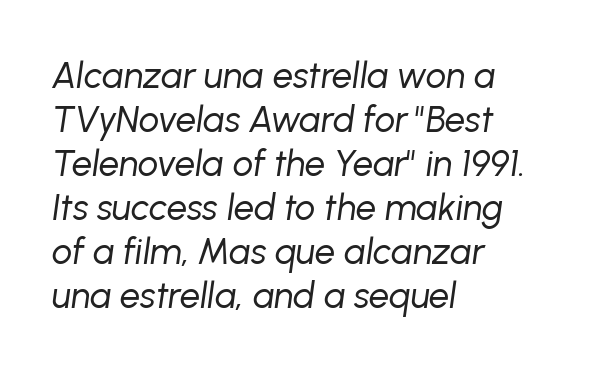
Q: Is the text bold? A: No.
Q: Is the text italic (slanted)? A: Yes, it leans right by about 8 degrees.
Q: Is the text underlined? A: No.
Q: How is the paragraph aligned? A: Left-aligned.
Q: Is the spacing between letters normal or unusually wide? A: Normal.
Q: Width (condensed, normal, or wide)? A: Normal.
Q: Stroke contrast? A: Low.
Q: x-height? A: Medium.
Q: Monospaced? A: No.
